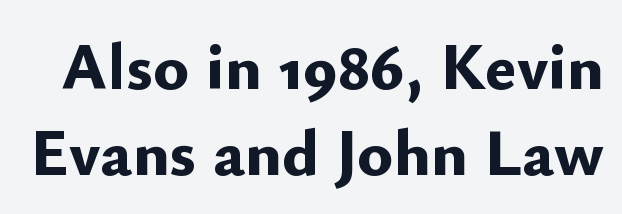
Q: Is the text bold? A: Yes.
Q: Is the text italic (slanted)? A: No, it is upright.
Q: Is the typeface a serif or a sans-serif typeface? A: Sans-serif.
Q: Is the text underlined? A: No.
Q: Is the spacing between letters normal or unusually wide? A: Normal.
Q: Is the spacing between lines tight, normal or loose? A: Normal.
Q: Width (condensed, normal, or wide)? A: Normal.
Q: Stroke contrast? A: Low.
Q: x-height? A: Small.
Q: Monospaced? A: No.
